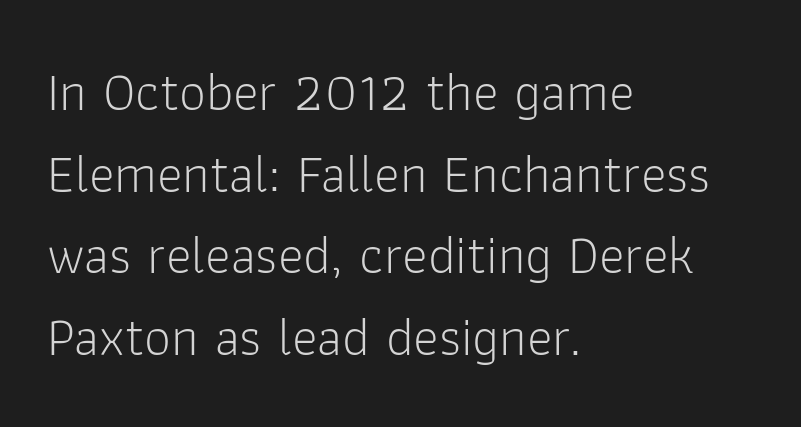
{"serif": "no", "italic": "no", "bold": "no", "weight": "light", "width": "normal", "stroke_contrast": "low", "x_height": "medium", "monospaced": "no", "underline": "no", "align": "left", "line_spacing": "normal", "line_spacing_ratio": 1.51, "letter_spacing": "normal", "letter_spacing_em": 0.0, "glyph_px": 54}
